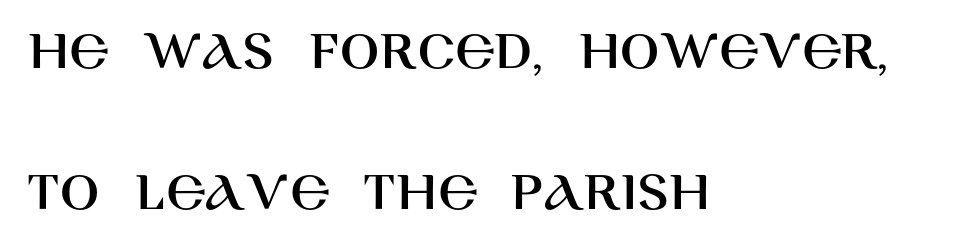
{"serif": "no", "italic": "no", "width": "normal", "stroke_contrast": "high", "x_height": "large", "monospaced": "no", "underline": "no", "align": "left", "line_spacing": "loose", "line_spacing_ratio": 2.43, "letter_spacing": "normal", "letter_spacing_em": 0.0, "glyph_px": 58}
